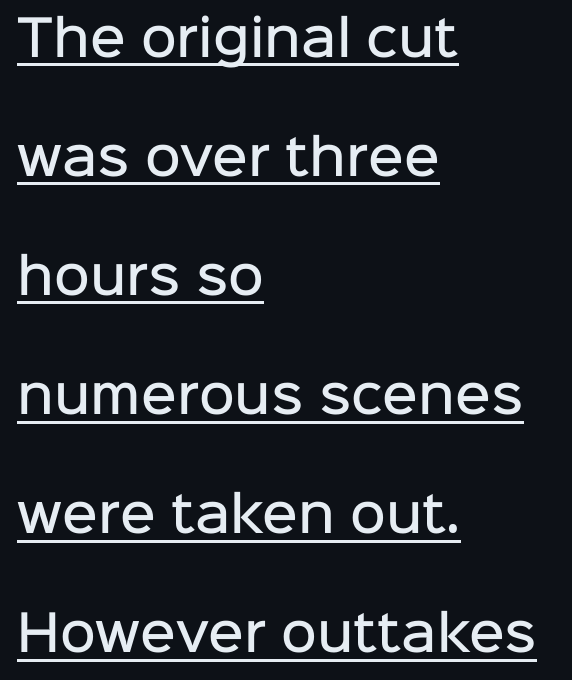
The image shows 49 px semibold sans-serif type, upright; set left-aligned, loose line spacing (2.43x), normal letter spacing, underlined; low stroke contrast and a medium x-height.
